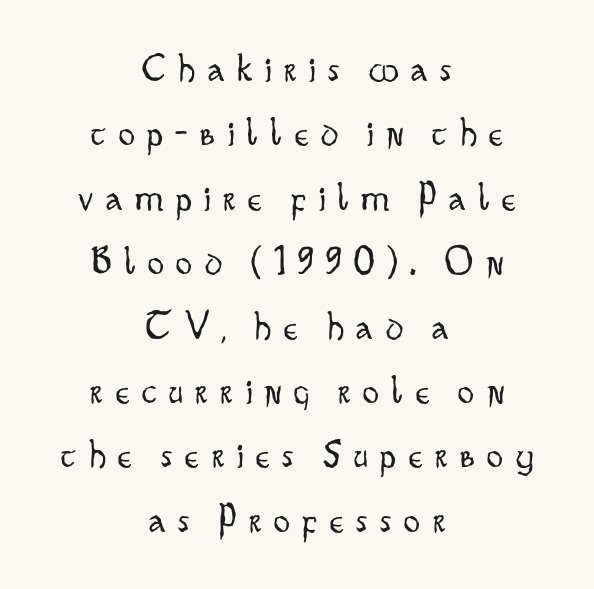
Q: Is the text bold? A: No.
Q: Is the text italic (slanted)? A: No, it is upright.
Q: Is the typeface a serif or a sans-serif typeface? A: Sans-serif.
Q: Is the text underlined? A: No.
Q: How is the paragraph aligned? A: Centered.
Q: Is the spacing between letters normal or unusually wide? A: Unusually wide.
Q: Is the spacing between lines tight, normal or loose? A: Normal.
Q: Width (condensed, normal, or wide)? A: Condensed.
Q: Stroke contrast? A: Low.
Q: x-height? A: Small.
Q: Monospaced? A: No.
